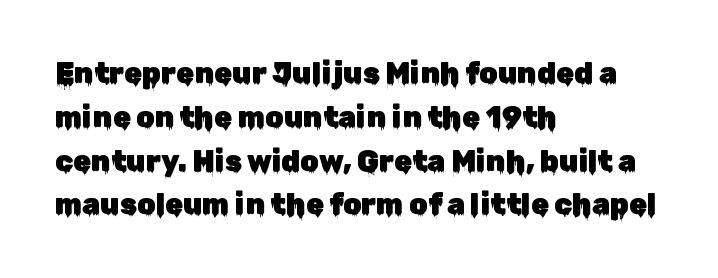
The rag falls on the right side of this text block. Is there any slant? The stems are plumb. These lines are rendered in a variable-pitch font. The block of text has a typical density, with ordinary space between rows.
